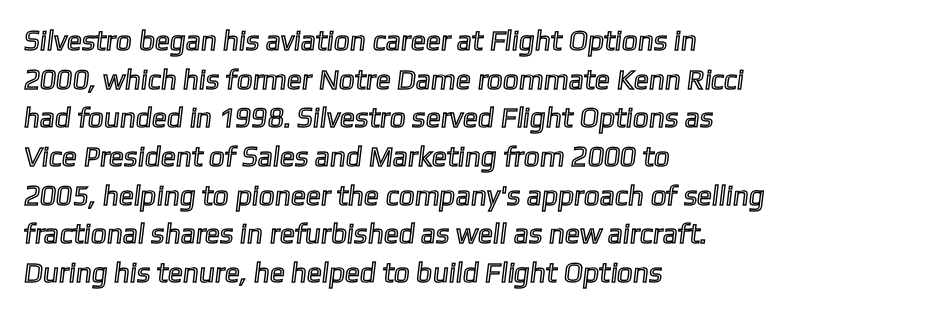
The image shows 28 px text type; set left-aligned, normal line spacing (1.38x), normal letter spacing, not underlined; a medium x-height.
